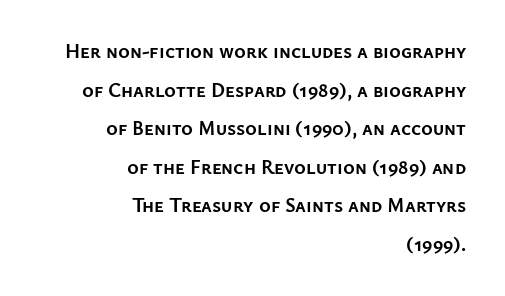
This sample trades compactness for vertical openness between lines. Every character sits straight up, as roman type does. The rag falls on the left side of this text block. Does extra space separate the letters? No, they use regular spacing. Students, this is bold: see how much ink each stroke carries. Type without underlining.
